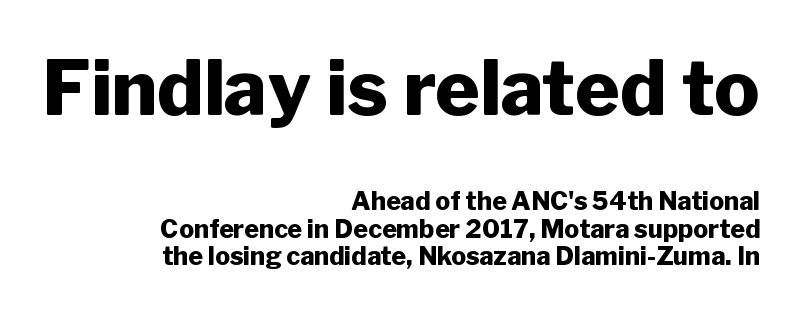
The image shows 76 px heavy sans-serif type, upright; set right-aligned, tight line spacing (1.1x), normal letter spacing, not underlined; the first (top) block is 3.04x larger; low stroke contrast and a medium x-height.
